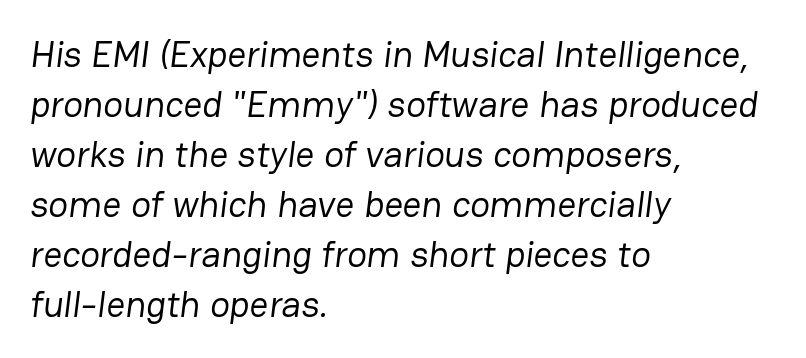
The baseline area is clear. The strokes are not fattened; the text isn't bold. The letters advance in unequal steps, a hallmark of proportional type. This sample uses a sans-serif face. Each word holds together tightly as a unit, with standard inter-letter gaps.
